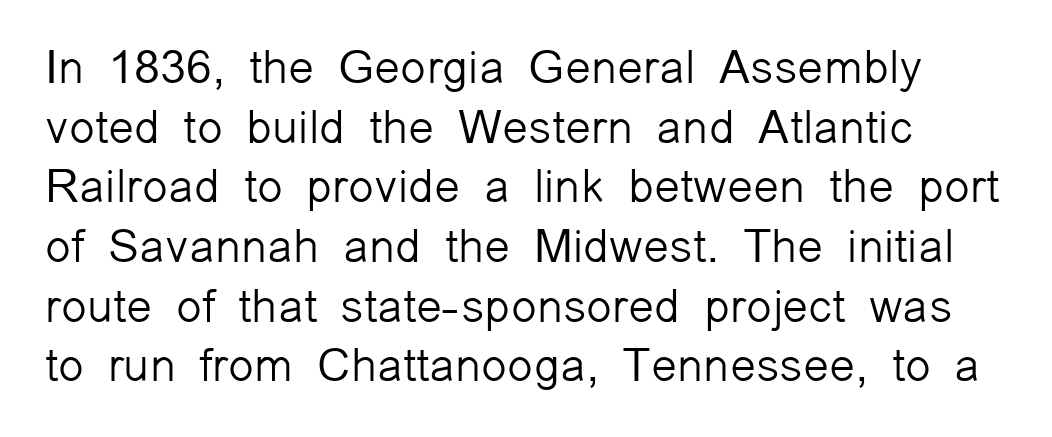
In terms of letterform style, serifs are entirely absent. Here the designer chose a conventional face with non-uniform glyph widths. No word sits above an underline. The leading is moderate, giving the passage an even texture. A typesetter would mark this as roman, not italic.
